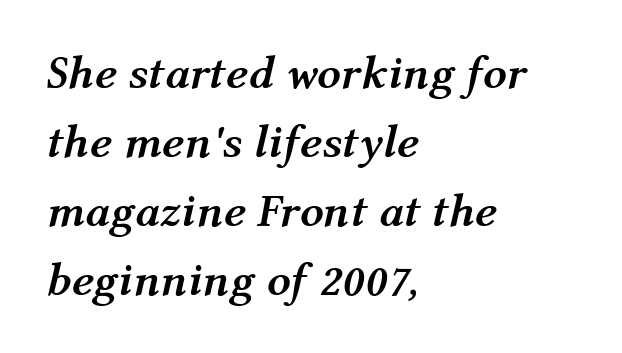
Q: Is the text bold? A: Yes.
Q: Is the text italic (slanted)? A: Yes, it leans right by about 12 degrees.
Q: Is the text underlined? A: No.
Q: How is the paragraph aligned? A: Left-aligned.
Q: Is the spacing between letters normal or unusually wide? A: Normal.
Q: Is the spacing between lines tight, normal or loose? A: Normal.
Q: Width (condensed, normal, or wide)? A: Normal.
Q: Stroke contrast? A: Medium.
Q: x-height? A: Medium.
Q: Monospaced? A: No.
